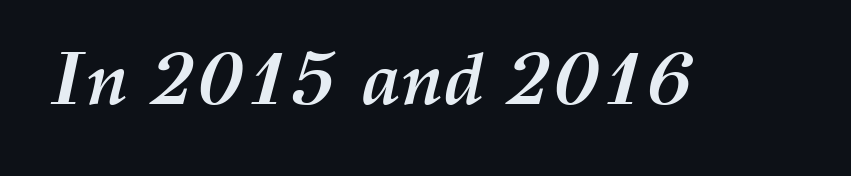
{"italic": "yes", "lean": "right", "slant_degrees": 12, "bold": "yes", "weight": "semibold", "width": "normal", "stroke_contrast": "medium", "x_height": "medium", "monospaced": "no", "underline": "no", "letter_spacing": "normal", "letter_spacing_em": 0.0, "glyph_px": 74}
